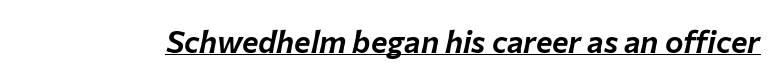
The image shows 31 px text type, italic (leaning right); set normal letter spacing, underlined; low stroke contrast and a medium x-height.
